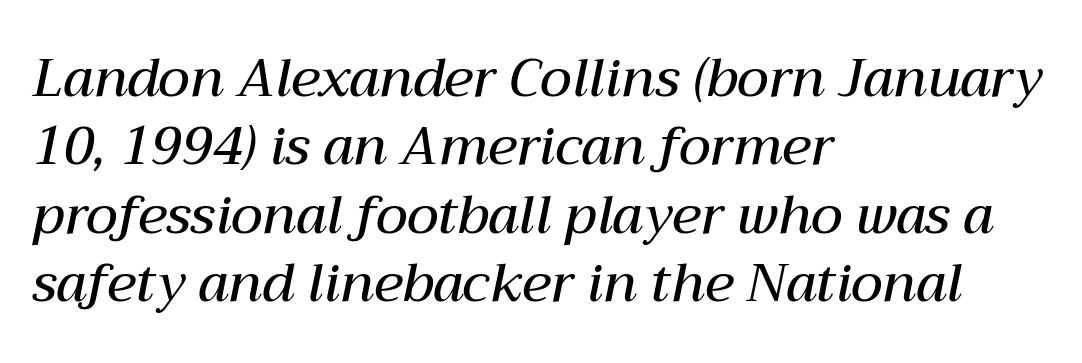
The image shows 53 px semibold type, italic (leaning right); set left-aligned, normal line spacing (1.29x), normal letter spacing, not underlined; medium stroke contrast and a medium x-height.
